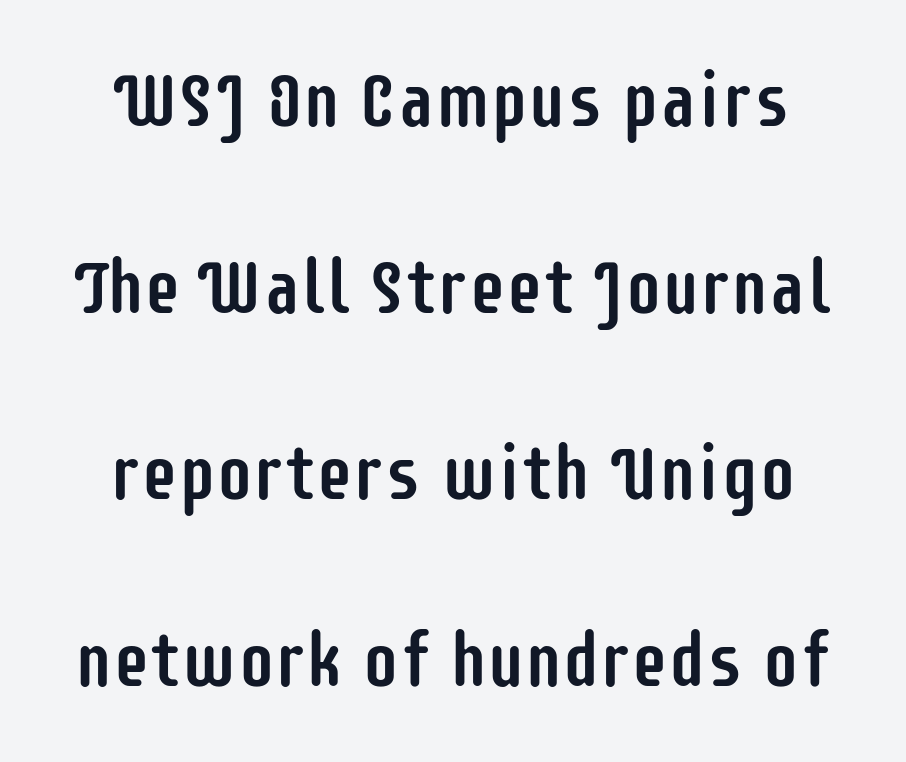
Q: Is the text italic (slanted)? A: No, it is upright.
Q: Is the typeface a serif or a sans-serif typeface? A: Sans-serif.
Q: Is the text underlined? A: No.
Q: Is the spacing between letters normal or unusually wide? A: Normal.
Q: Is the spacing between lines tight, normal or loose? A: Loose.
Q: Width (condensed, normal, or wide)? A: Condensed.
Q: Stroke contrast? A: Low.
Q: x-height? A: Large.
Q: Monospaced? A: No.
